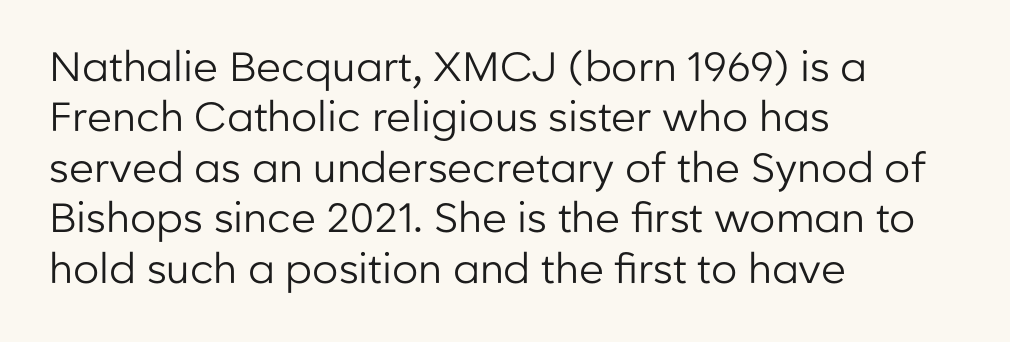
{"serif": "no", "italic": "no", "bold": "no", "weight": "regular", "width": "normal", "stroke_contrast": "low", "x_height": "medium", "monospaced": "no", "underline": "no", "align": "left", "line_spacing_ratio": 1.23, "letter_spacing": "normal", "letter_spacing_em": 0.0, "glyph_px": 41}
